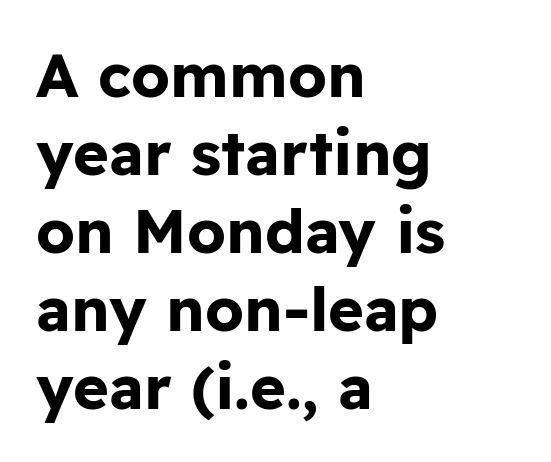
The image shows 61 px bold sans-serif type, upright; set left-aligned, normal line spacing (1.28x), normal letter spacing, not underlined; low stroke contrast and a medium x-height.
